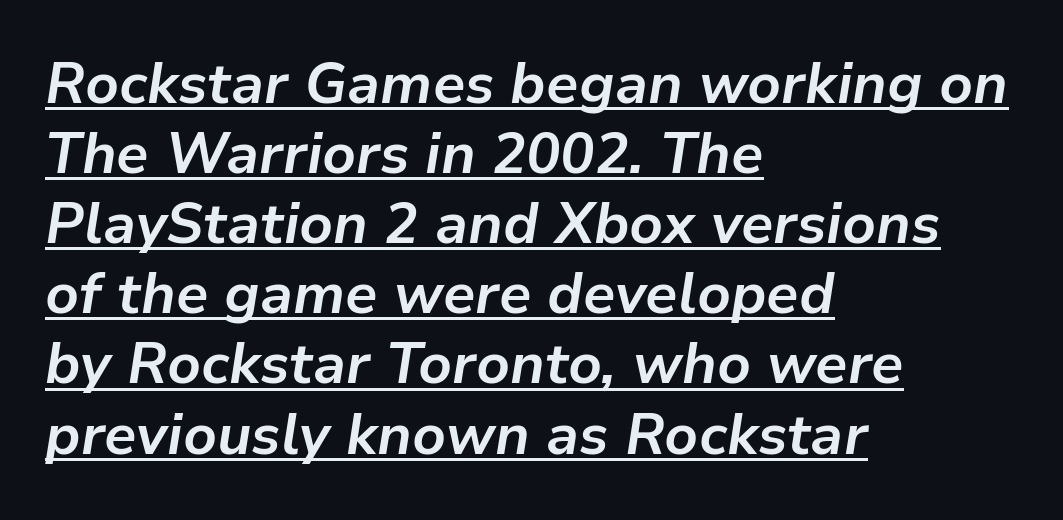
The letterforms sit shoulder to shoulder at normal distance. Every letter is thick-stroked: bold, no question. Here the designer chose a conventional face with non-uniform glyph widths. The passage shown is underscored from start to finish.
